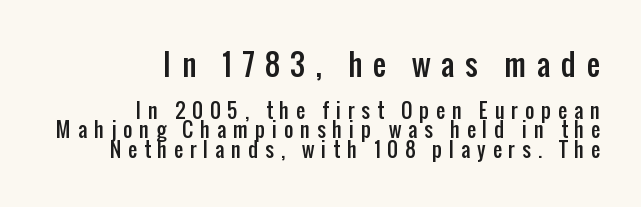
Q: Is the text italic (slanted)? A: No, it is upright.
Q: Is the typeface a serif or a sans-serif typeface? A: Sans-serif.
Q: Is the text underlined? A: No.
Q: How is the paragraph aligned? A: Right-aligned.
Q: Is the spacing between letters normal or unusually wide? A: Unusually wide.
Q: Is the spacing between lines tight, normal or loose? A: Tight.
Q: Which block of text is set in a larger size, the first (top) or the second (bottom)? A: The first (top) one.
Q: Width (condensed, normal, or wide)? A: Condensed.
Q: Stroke contrast? A: Low.
Q: x-height? A: Medium.
Q: Monospaced? A: No.
